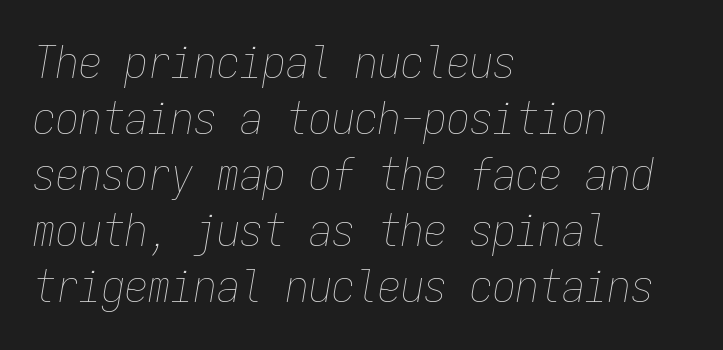
Q: Is the text bold? A: No.
Q: Is the text italic (slanted)? A: Yes, it leans right by about 9 degrees.
Q: Is the text underlined? A: No.
Q: How is the paragraph aligned? A: Left-aligned.
Q: Is the spacing between letters normal or unusually wide? A: Normal.
Q: Width (condensed, normal, or wide)? A: Condensed.
Q: Stroke contrast? A: Low.
Q: x-height? A: Medium.
Q: Monospaced? A: Yes.
